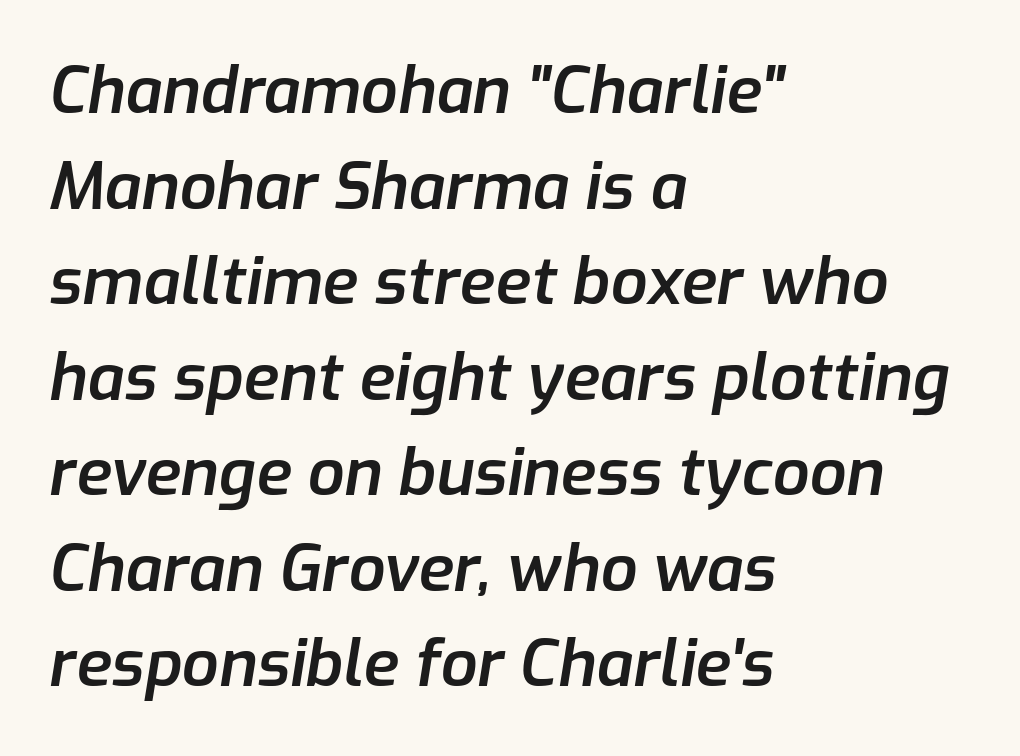
{"italic": "yes", "lean": "right", "slant_degrees": 9, "bold": "semi", "weight": "semibold", "width": "normal", "stroke_contrast": "low", "x_height": "medium", "monospaced": "no", "underline": "no", "align": "left", "line_spacing": "normal", "line_spacing_ratio": 1.47, "letter_spacing": "normal", "letter_spacing_em": 0.0, "glyph_px": 65}
